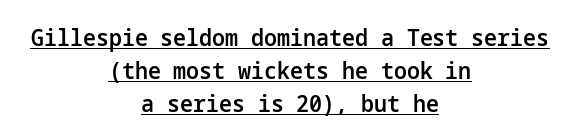
{"italic": "no", "bold": "semi", "underline": "yes", "align": "center", "line_spacing": "normal", "line_spacing_ratio": 1.43, "letter_spacing": "normal", "letter_spacing_em": 0.0, "glyph_px": 23}
